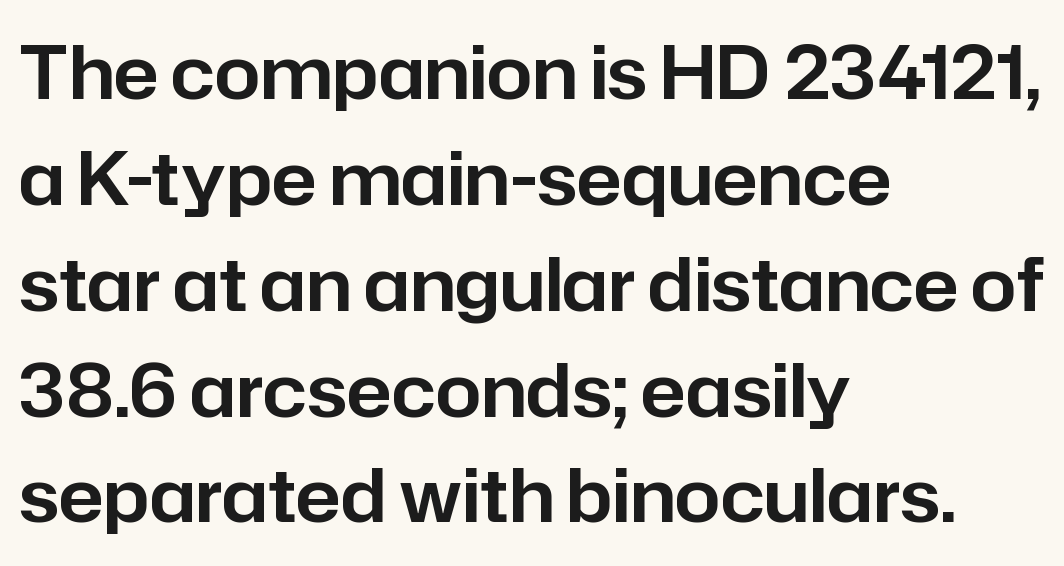
Q: Is the text italic (slanted)? A: No, it is upright.
Q: Is the typeface a serif or a sans-serif typeface? A: Sans-serif.
Q: Is the text underlined? A: No.
Q: How is the paragraph aligned? A: Left-aligned.
Q: Is the spacing between letters normal or unusually wide? A: Normal.
Q: Is the spacing between lines tight, normal or loose? A: Normal.
Q: Width (condensed, normal, or wide)? A: Normal.
Q: Stroke contrast? A: Low.
Q: x-height? A: Medium.
Q: Monospaced? A: No.
